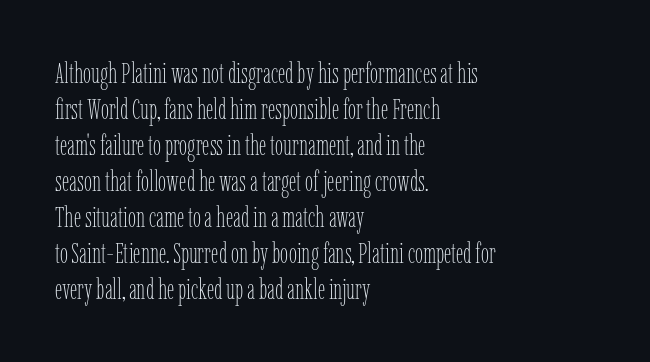
When letters stand straight like this, we call the style roman or upright. The letters advance in unequal steps, a hallmark of proportional type. The cut favours lightness, reaching ordinary text weight at its darkest. If you drew a ruler down the left edge, every line would touch it.
